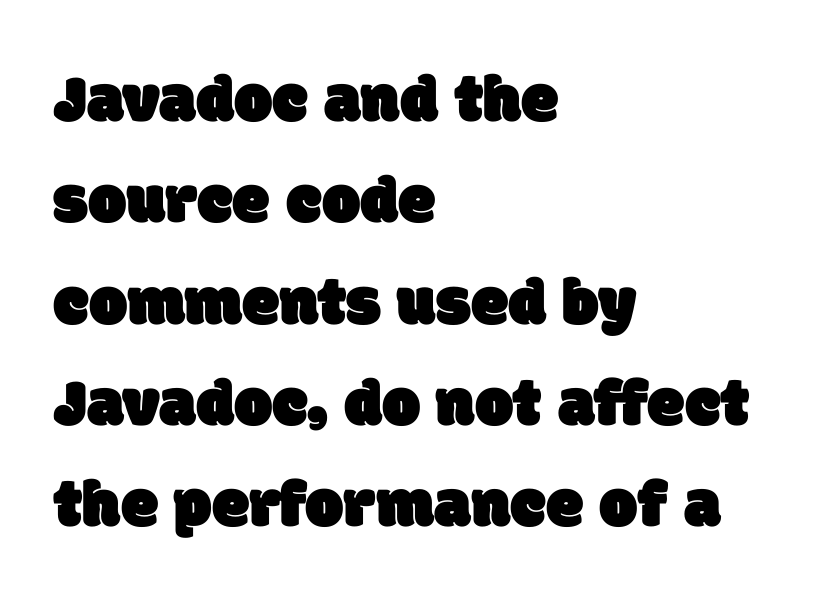
If you drew a ruler down the left edge, every line would touch it. The rendering uses a moderate line-height, typical for paragraphs. Characters follow at the spacing the type designer built in. Note the varied advance widths — an 'i' is clearly narrower than an 'm'.
